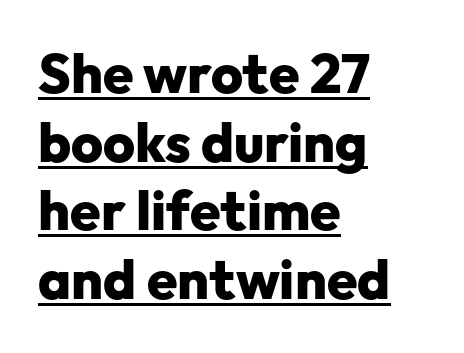
The image shows 55 px heavy sans-serif type, upright; set left-aligned, normal line spacing (1.25x), normal letter spacing, underlined; low stroke contrast and a medium x-height.
